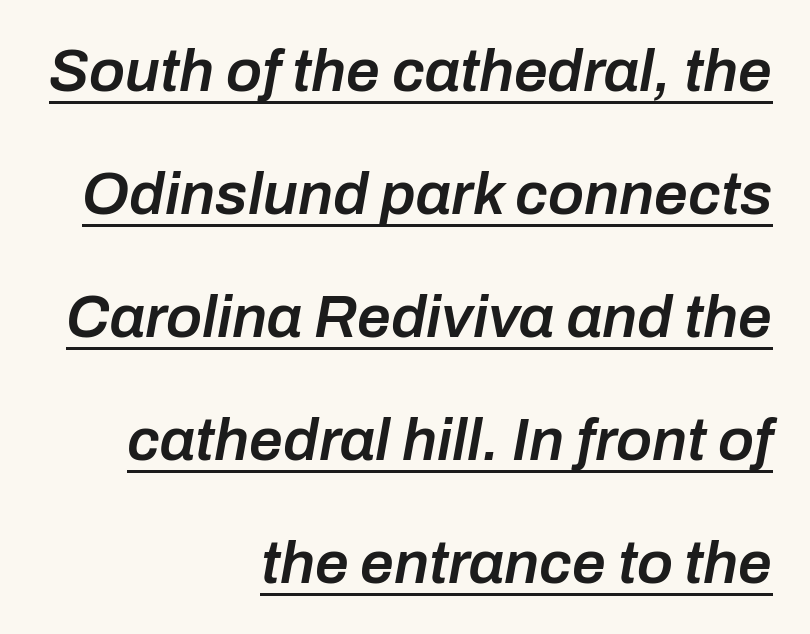
The font's italic variant was chosen for this text. The passage shown is typed in a proportional face where columns would drift. The lines are quadded right. Baseline-to-baseline distance is far greater than the letter height. The face used here is a semibold: visibly heavier than regular, lighter than bold. There is no visible air inserted between adjacent glyphs.
